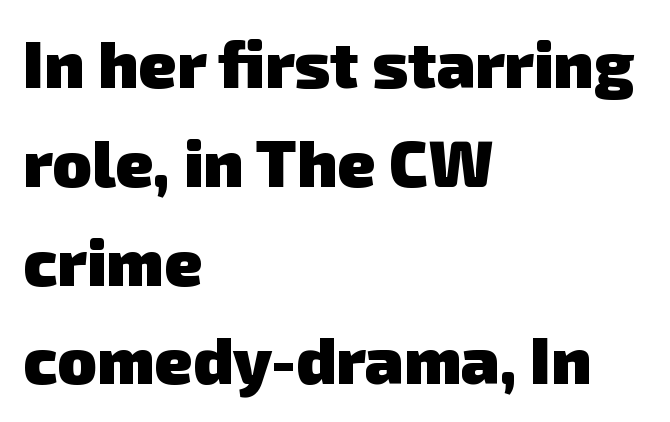
{"serif": "no", "bold": "yes", "weight": "heavy", "width": "normal", "stroke_contrast": "low", "x_height": "medium", "monospaced": "no", "underline": "no", "align": "left", "line_spacing": "normal", "line_spacing_ratio": 1.52, "letter_spacing": "normal", "letter_spacing_em": 0.0, "glyph_px": 65}
